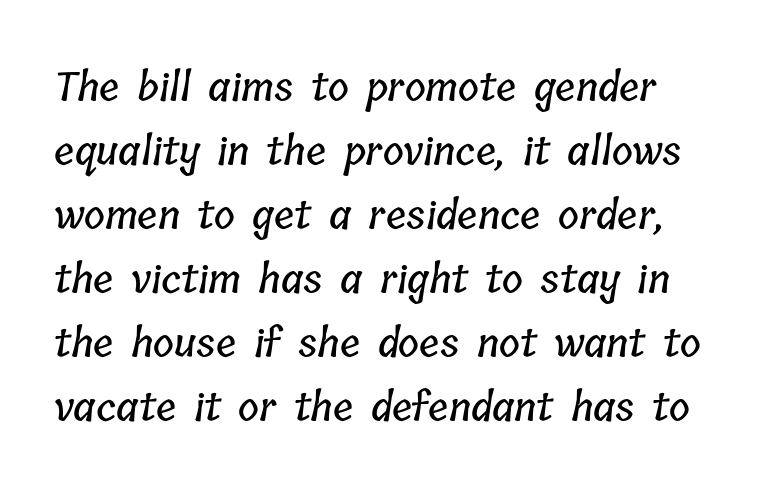
{"width": "condensed", "stroke_contrast": "low", "x_height": "medium", "monospaced": "no", "underline": "no", "line_spacing": "normal", "line_spacing_ratio": 1.6, "letter_spacing": "normal", "letter_spacing_em": 0.0, "glyph_px": 40}
